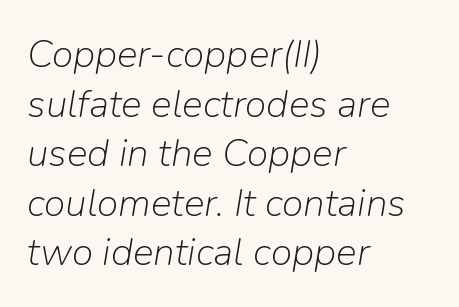
The image shows 39 px light type, italic (leaning right); set left-aligned, normal line spacing (1.27x), normal letter spacing, not underlined; low stroke contrast and a medium x-height.
